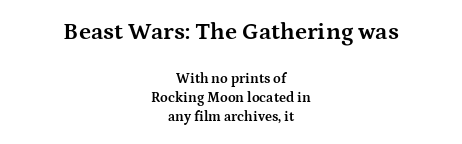
The image shows 24 px bold type, upright; set centered, normal line spacing (1.37x), normal letter spacing, not underlined; the first (top) block is 1.71x larger.
